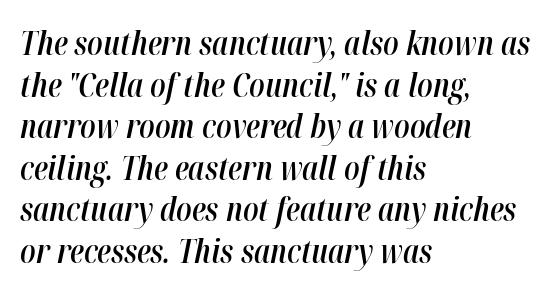
Q: Is the text bold? A: Semi-bold.
Q: Is the text italic (slanted)? A: Yes, it leans right by about 12 degrees.
Q: Is the text underlined? A: No.
Q: How is the paragraph aligned? A: Left-aligned.
Q: Is the spacing between letters normal or unusually wide? A: Normal.
Q: Is the spacing between lines tight, normal or loose? A: Normal.
Q: Width (condensed, normal, or wide)? A: Condensed.
Q: Stroke contrast? A: High.
Q: x-height? A: Medium.
Q: Monospaced? A: No.
